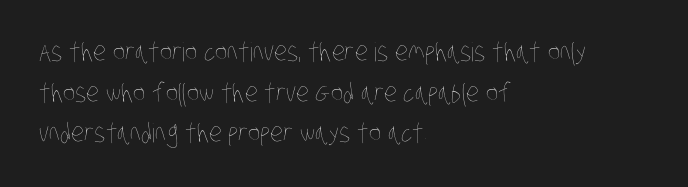
{"bold": "no", "underline": "no", "align": "left", "line_spacing": "normal", "line_spacing_ratio": 1.56, "letter_spacing": "normal", "letter_spacing_em": 0.0, "glyph_px": 26}
